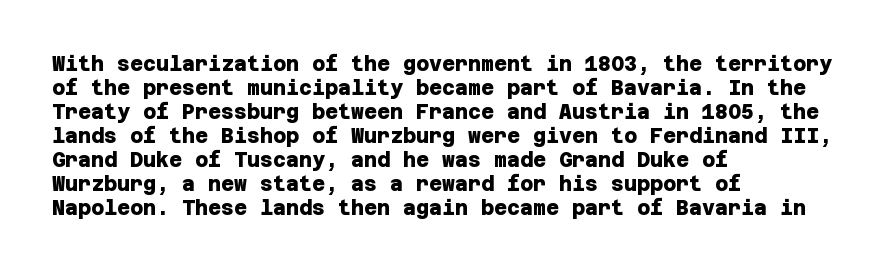
The image shows 20 px bold type; set left-aligned, line spacing 1.2x, normal letter spacing, not underlined.
